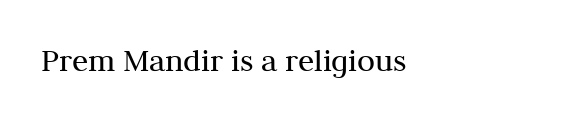
The image shows 33 px regular-weight serif type, upright; set normal letter spacing, not underlined; medium stroke contrast and a medium x-height.
